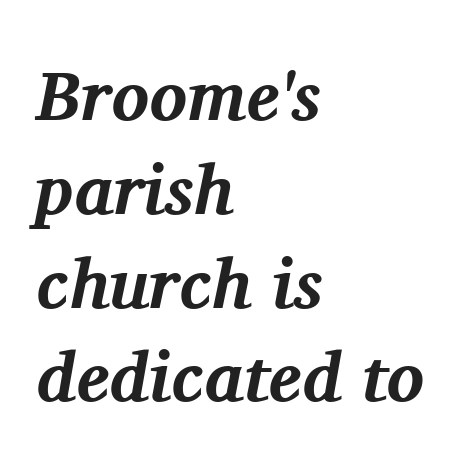
Q: Is the text bold? A: Yes.
Q: Is the text italic (slanted)? A: Yes, it leans right by about 11 degrees.
Q: Is the typeface a serif or a sans-serif typeface? A: Serif.
Q: Is the text underlined? A: No.
Q: How is the paragraph aligned? A: Left-aligned.
Q: Is the spacing between letters normal or unusually wide? A: Normal.
Q: Is the spacing between lines tight, normal or loose? A: Normal.
Q: Width (condensed, normal, or wide)? A: Normal.
Q: Stroke contrast? A: Medium.
Q: x-height? A: Medium.
Q: Monospaced? A: No.
